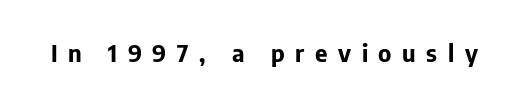
{"italic": "no", "bold": "yes", "underline": "no", "letter_spacing": "wide", "letter_spacing_em": 0.44, "glyph_px": 24}
